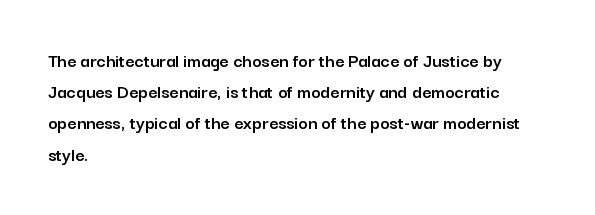
You could call the tracking neutral — neither tight nor loose. No italicization has been applied; the sample stays upright. Just letters on the line, the space beneath them empty. Compared with typical paragraphs, the rows here are spaced about the same.
